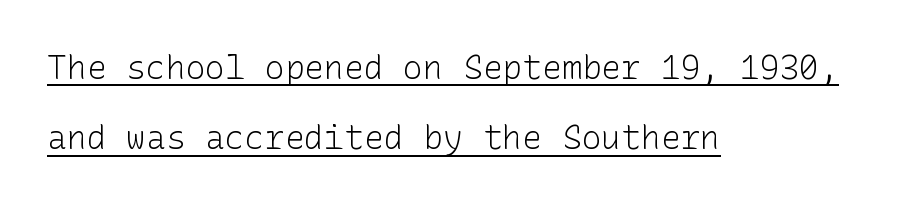
{"serif": "no", "italic": "no", "bold": "no", "weight": "light", "width": "normal", "stroke_contrast": "low", "x_height": "medium", "underline": "yes", "align": "left", "line_spacing": "loose", "line_spacing_ratio": 2.13, "letter_spacing": "normal", "letter_spacing_em": 0.0, "glyph_px": 33}
